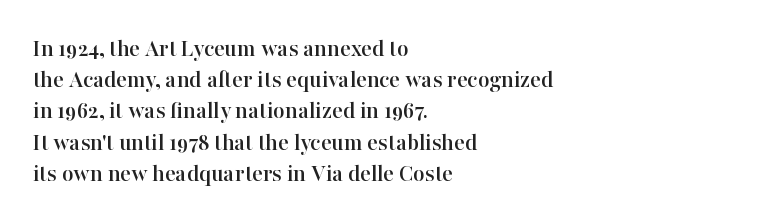
Q: Is the text italic (slanted)? A: No, it is upright.
Q: Is the text underlined? A: No.
Q: How is the paragraph aligned? A: Left-aligned.
Q: Is the spacing between letters normal or unusually wide? A: Normal.
Q: Is the spacing between lines tight, normal or loose? A: Normal.
